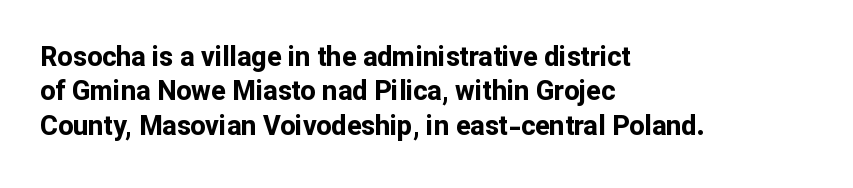
{"italic": "no", "bold": "yes", "underline": "no", "align": "left", "line_spacing": "normal", "line_spacing_ratio": 1.27, "letter_spacing": "normal", "letter_spacing_em": 0.0, "glyph_px": 27}
